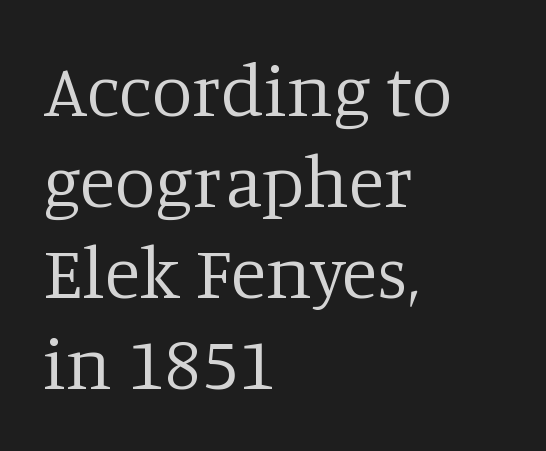
{"serif": "yes", "italic": "no", "bold": "no", "weight": "regular", "width": "normal", "stroke_contrast": "low", "x_height": "large", "monospaced": "no", "underline": "no", "align": "left", "line_spacing_ratio": 1.23, "letter_spacing": "normal", "letter_spacing_em": 0.0, "glyph_px": 74}
